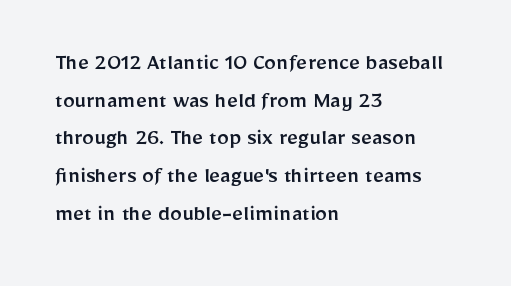
Students, observe: this is what conventionally led text looks like. When letters stand straight like this, we call the style roman or upright. Horizontally, the lines are justified to the leading edge only. The type is set solid horizontally, with unmodified tracking. The baseline area is clear.
